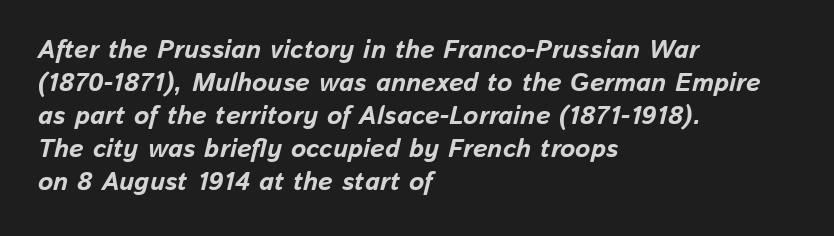
Q: Is the text bold? A: Yes.
Q: Is the text italic (slanted)? A: Yes, it leans right by about 13 degrees.
Q: Is the text underlined? A: No.
Q: How is the paragraph aligned? A: Left-aligned.
Q: Is the spacing between letters normal or unusually wide? A: Normal.
Q: Is the spacing between lines tight, normal or loose? A: Normal.
